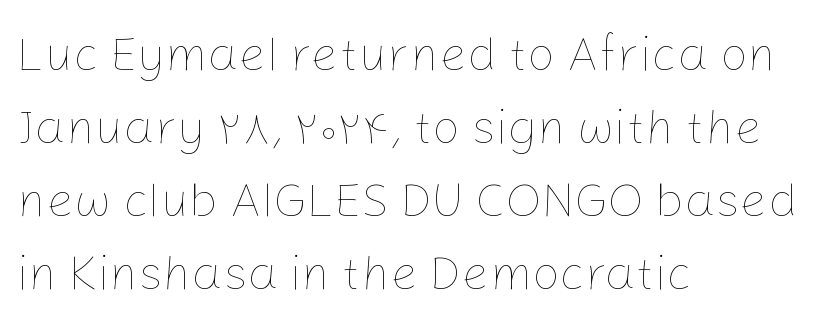
{"italic": "no", "bold": "no", "weight": "thin", "width": "normal", "stroke_contrast": "low", "x_height": "medium", "monospaced": "no", "underline": "no", "align": "left", "line_spacing": "normal", "line_spacing_ratio": 1.49, "letter_spacing": "normal", "letter_spacing_em": 0.0, "glyph_px": 49}
